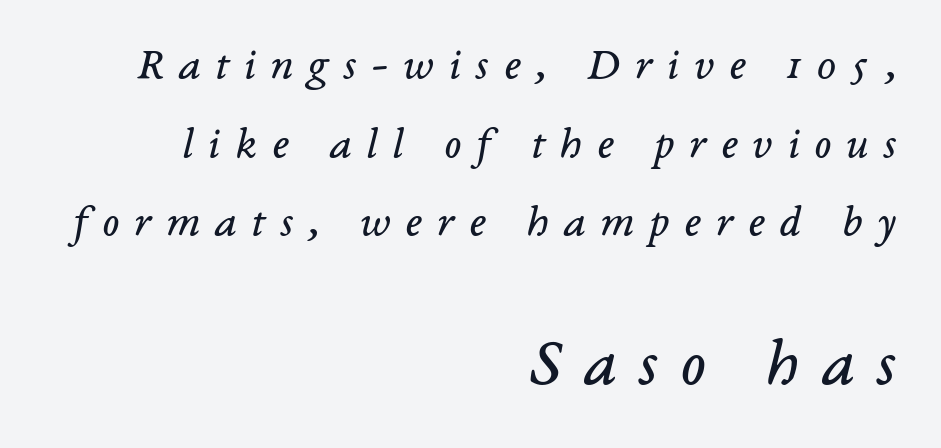
The image shows 67 px regular-weight serif type, italic (leaning right); set right-aligned, line spacing 1.75x, unusually wide letter spacing (+0.33 em), not underlined; the second (bottom) block is 1.49x larger; low stroke contrast and a medium x-height.
